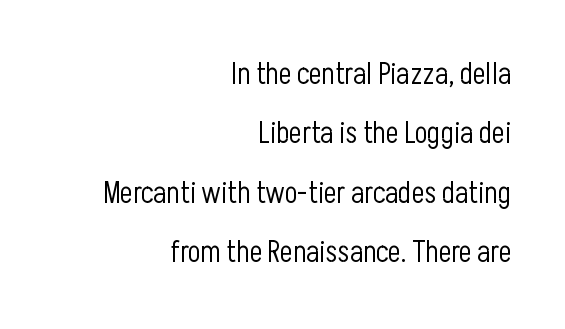
The image shows 30 px light, condensed sans-serif type, upright; set right-aligned, loose line spacing (1.98x), normal letter spacing, not underlined; low stroke contrast and a medium x-height.
